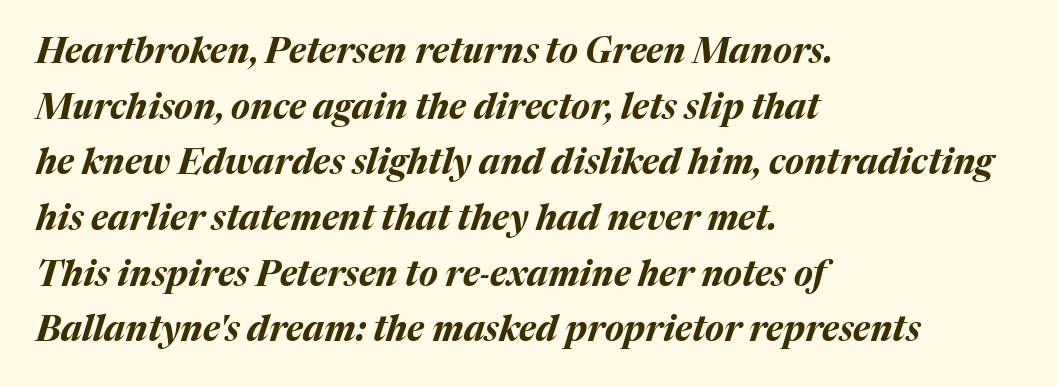
Q: Is the text bold? A: Yes.
Q: Is the text italic (slanted)? A: Yes, it leans right by about 17 degrees.
Q: Is the text underlined? A: No.
Q: How is the paragraph aligned? A: Left-aligned.
Q: Is the spacing between letters normal or unusually wide? A: Normal.
Q: Is the spacing between lines tight, normal or loose? A: Normal.
Q: Width (condensed, normal, or wide)? A: Normal.
Q: Stroke contrast? A: Medium.
Q: x-height? A: Medium.
Q: Monospaced? A: No.
